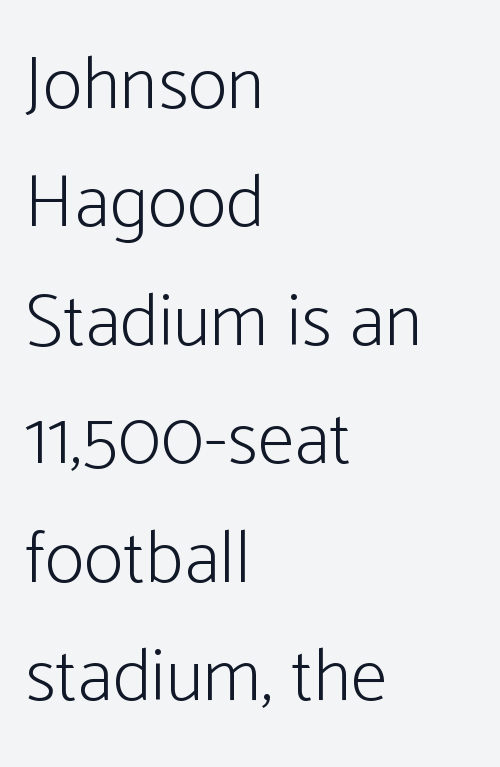
Q: Is the text bold? A: No.
Q: Is the text italic (slanted)? A: No, it is upright.
Q: Is the typeface a serif or a sans-serif typeface? A: Sans-serif.
Q: Is the text underlined? A: No.
Q: How is the paragraph aligned? A: Left-aligned.
Q: Is the spacing between letters normal or unusually wide? A: Normal.
Q: Is the spacing between lines tight, normal or loose? A: Normal.
Q: Width (condensed, normal, or wide)? A: Condensed.
Q: Stroke contrast? A: Low.
Q: x-height? A: Medium.
Q: Monospaced? A: No.
